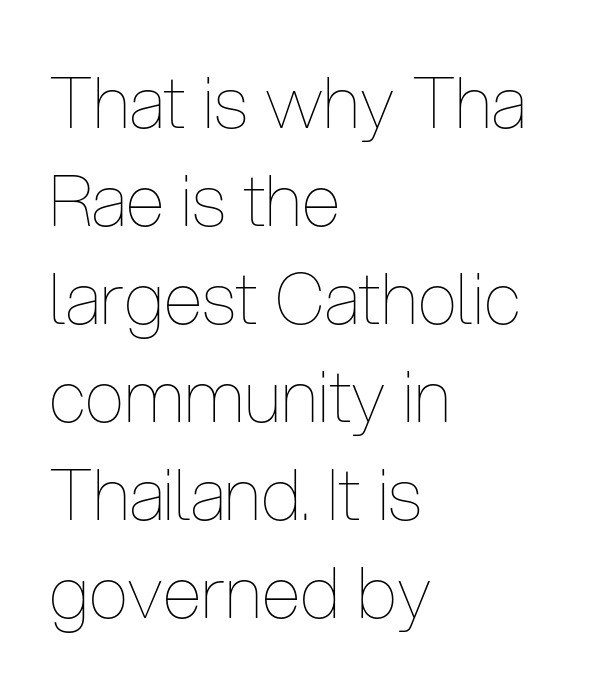
The image shows 71 px thin, condensed type, upright; set left-aligned, normal line spacing (1.38x), normal letter spacing, not underlined; low stroke contrast and a medium x-height.
